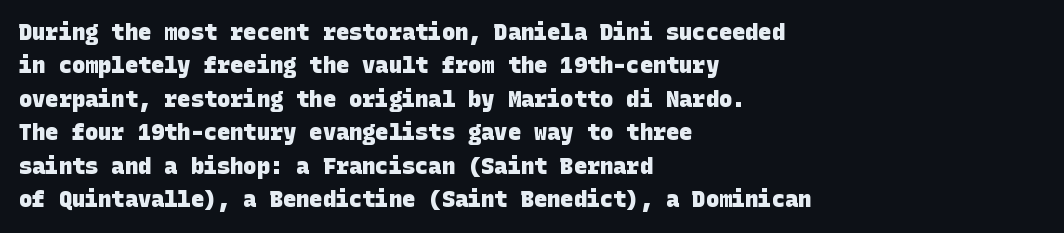
Caption: multi-line text, flush left, ragged right. A clean baseline with only descenders dipping below it. Inter-character spacing is left at the font's built-in metrics. Set as a true bold cut, around the 700 mark. The designer left line spacing at the default.
